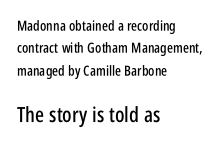
The axis of the letterforms is exactly vertical. This rendering features lettering with no underline. Does the leading feel generous? No, just average. The second block has been scaled up relative to the first.
